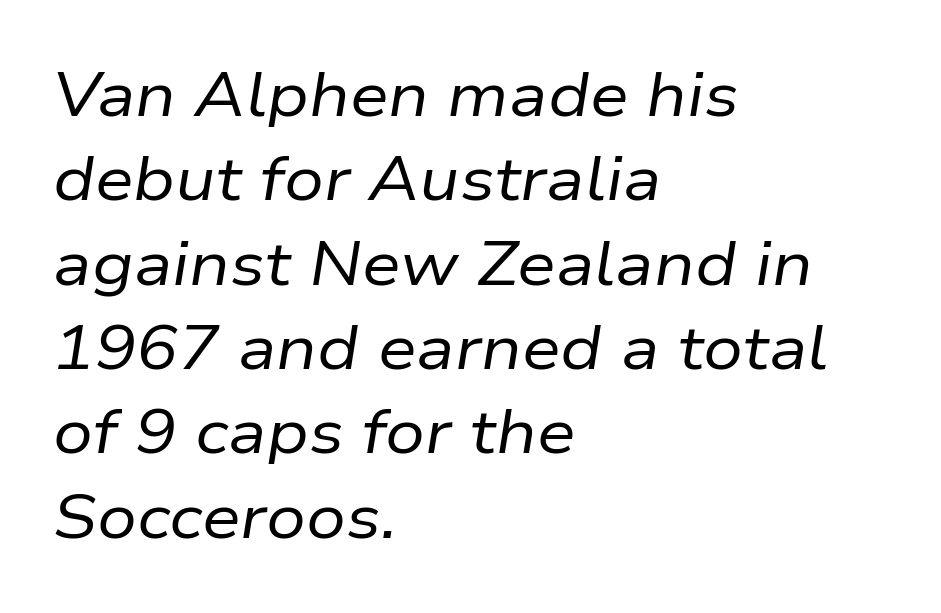
Q: Is the text bold? A: No.
Q: Is the text italic (slanted)? A: Yes, it leans right by about 9 degrees.
Q: Is the text underlined? A: No.
Q: How is the paragraph aligned? A: Left-aligned.
Q: Is the spacing between letters normal or unusually wide? A: Normal.
Q: Is the spacing between lines tight, normal or loose? A: Normal.
Q: Width (condensed, normal, or wide)? A: Normal.
Q: Stroke contrast? A: Low.
Q: x-height? A: Medium.
Q: Monospaced? A: No.
